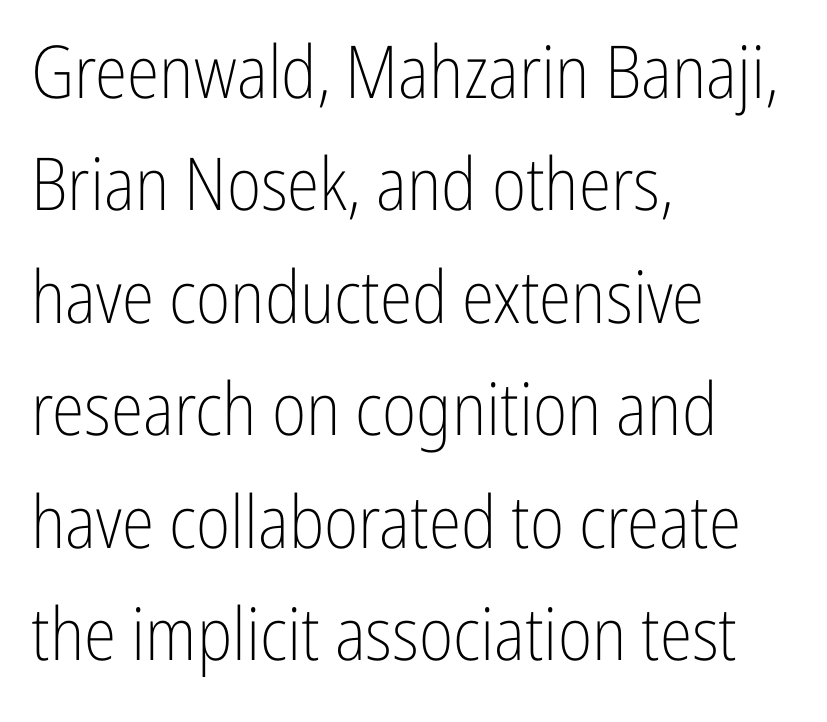
{"serif": "no", "italic": "no", "bold": "no", "weight": "light", "width": "condensed", "stroke_contrast": "low", "x_height": "medium", "monospaced": "no", "underline": "no", "align": "left", "line_spacing": "normal", "line_spacing_ratio": 1.54, "letter_spacing": "normal", "letter_spacing_em": 0.0, "glyph_px": 73}
